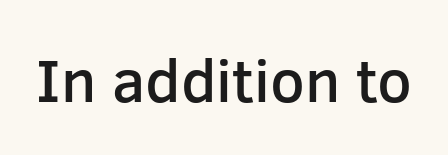
{"serif": "no", "italic": "no", "bold": "semi", "weight": "semibold", "width": "normal", "stroke_contrast": "low", "x_height": "medium", "monospaced": "no", "underline": "no", "letter_spacing": "normal", "letter_spacing_em": 0.0, "glyph_px": 61}
